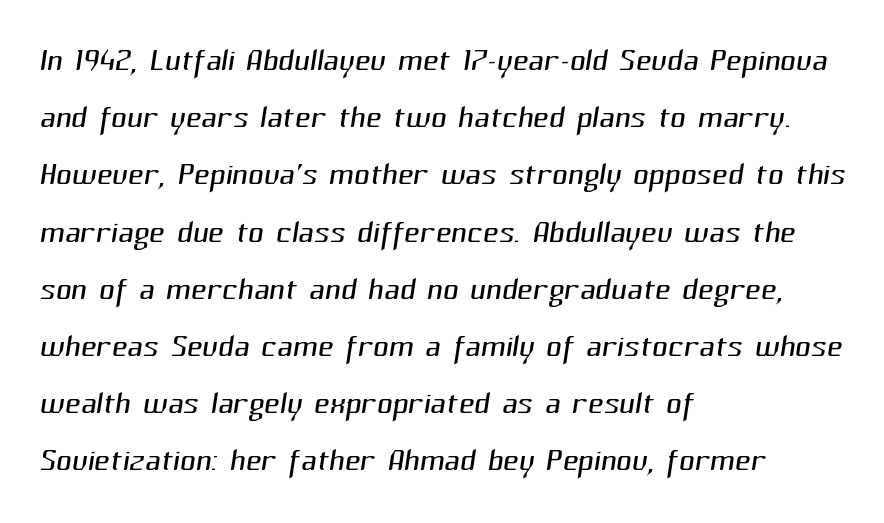
Words float on clear page, feet unadorned. The lines in this sample share a left origin and differ only in where they stop. These lines sit exactly where default settings would place them. The letterforms sit at book weight or below.
